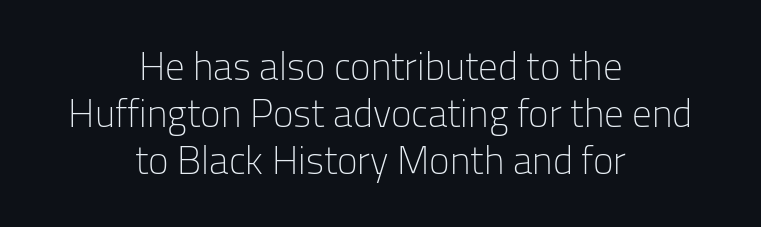
Is this a fixed-width face? No — the glyphs have proportional, varying widths. Alignment: centered. This sample uses a sans-serif face. No italicization has been applied; the sample stays upright.
